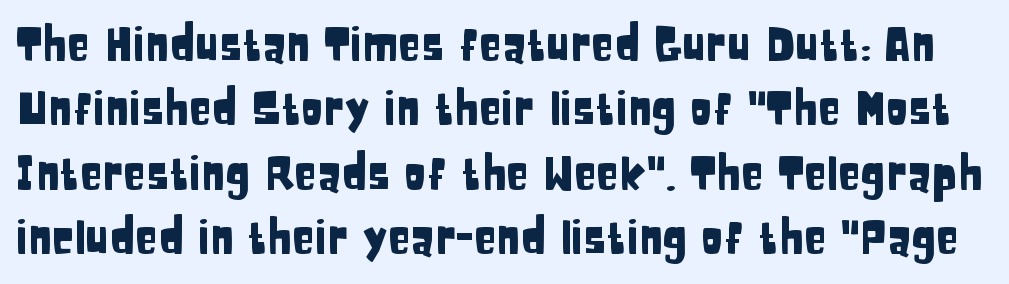
Q: Is the text italic (slanted)? A: No, it is upright.
Q: Is the typeface a serif or a sans-serif typeface? A: Sans-serif.
Q: Is the text underlined? A: No.
Q: Is the spacing between letters normal or unusually wide? A: Normal.
Q: Is the spacing between lines tight, normal or loose? A: Normal.
Q: Width (condensed, normal, or wide)? A: Condensed.
Q: Stroke contrast? A: Low.
Q: x-height? A: Large.
Q: Monospaced? A: No.
